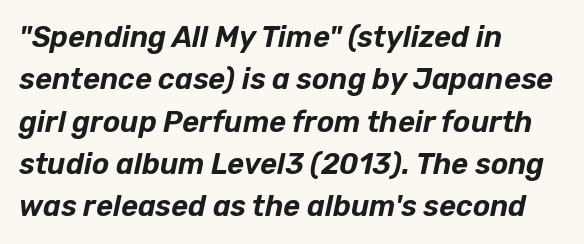
In terms of posture, this sample is oblique. Beneath every word, the page is bare. Evenly set lines give the paragraph a standard silhouette. Honestly, the letter spacing is just normal — you wouldn't notice it.
